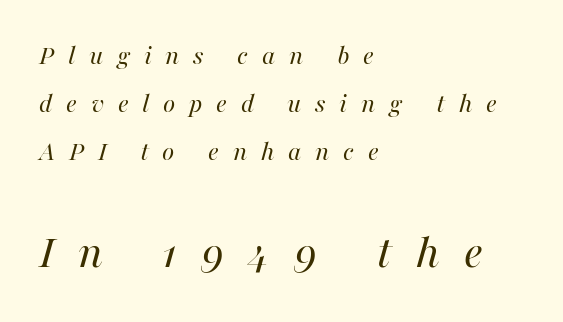
The image shows 49 px regular-weight type, italic (leaning right); set left-aligned, line spacing 1.72x, unusually wide letter spacing (+0.49 em), not underlined; the second (bottom) block is 1.75x larger; high stroke contrast and a medium x-height.
